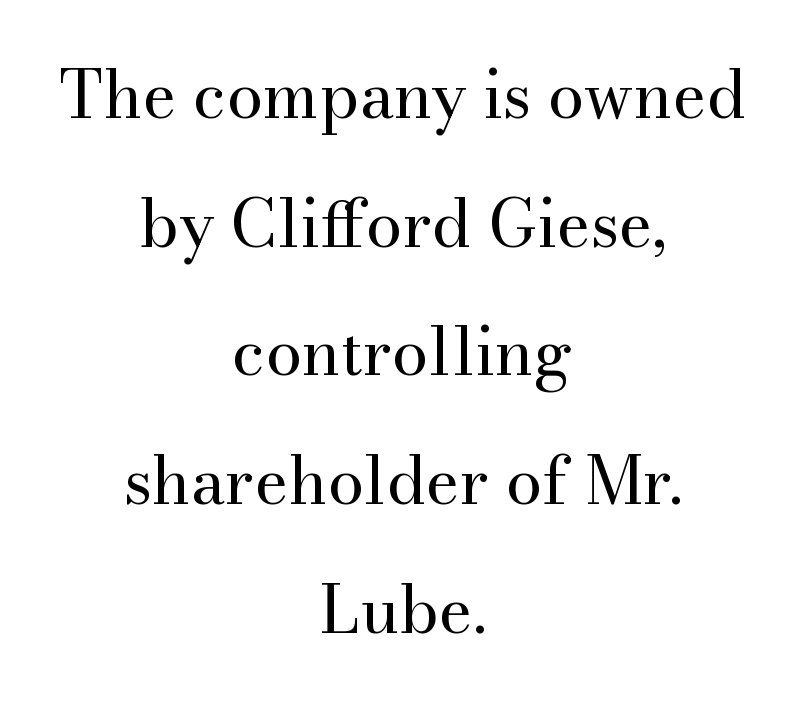
{"serif": "yes", "italic": "no", "bold": "no", "weight": "regular", "width": "normal", "stroke_contrast": "medium", "x_height": "small", "monospaced": "no", "underline": "no", "align": "center", "line_spacing": "loose", "line_spacing_ratio": 1.98, "letter_spacing": "normal", "letter_spacing_em": 0.0, "glyph_px": 65}
